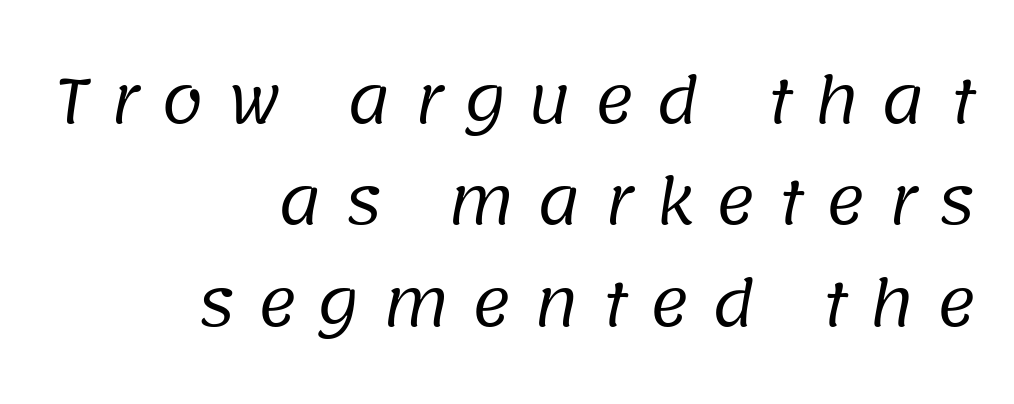
The characters are drawn with everyday or finer stroke widths. The lines in this sample share a right terminus and differ only in where they begin. A clean baseline with only descenders dipping below it. The rows are spaced the way most documents space them. Does the type have serifs? No, each stem ends abruptly. In terms of letterspacing, this is a distinctly airy, spread setting.
